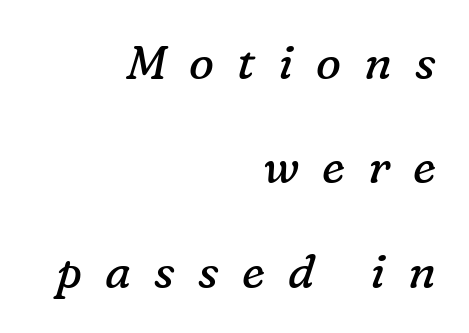
{"serif": "yes", "italic": "yes", "lean": "right", "slant_degrees": 16, "bold": "no", "weight": "regular", "width": "normal", "stroke_contrast": "low", "x_height": "medium", "monospaced": "no", "underline": "no", "align": "right", "line_spacing": "loose", "line_spacing_ratio": 2.22, "letter_spacing": "wide", "letter_spacing_em": 0.49, "glyph_px": 47}
